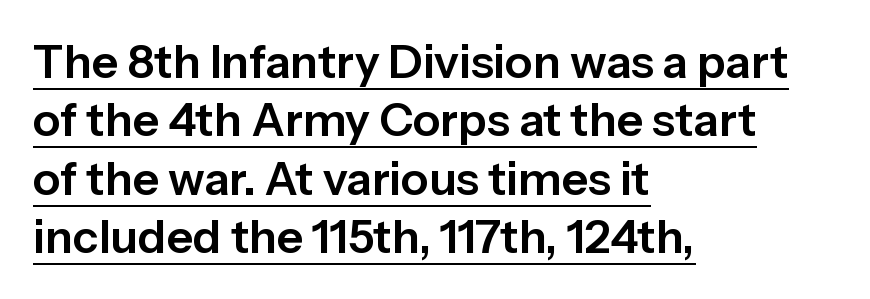
The image shows 46 px sans-serif type, upright; set left-aligned, normal line spacing (1.27x), normal letter spacing, underlined; low stroke contrast and a medium x-height.
